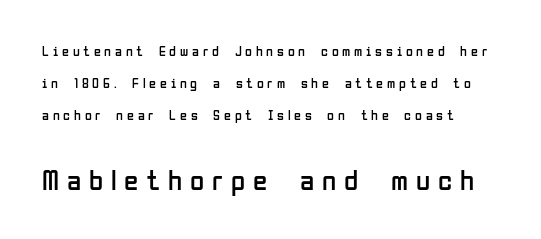
{"serif": "no", "italic": "no", "bold": "no", "weight": "regular", "width": "condensed", "stroke_contrast": "low", "x_height": "medium", "monospaced": "no", "underline": "no", "line_spacing": "loose", "line_spacing_ratio": 2.29, "letter_spacing": "wide", "letter_spacing_em": 0.27, "larger_block": "second", "size_ratio": 2.07, "glyph_px": 29}
